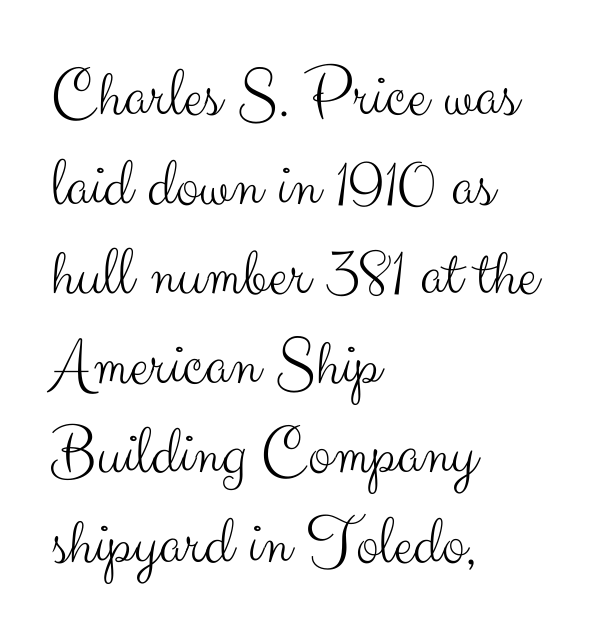
One-word summary of the alignment: left. The passage shown is typed in a proportional face where columns would drift. Quick note: underline off. The typeface has the unassuming heft of standard copy or less. Here the glyphs are tracked normally, forming tight word shapes.
